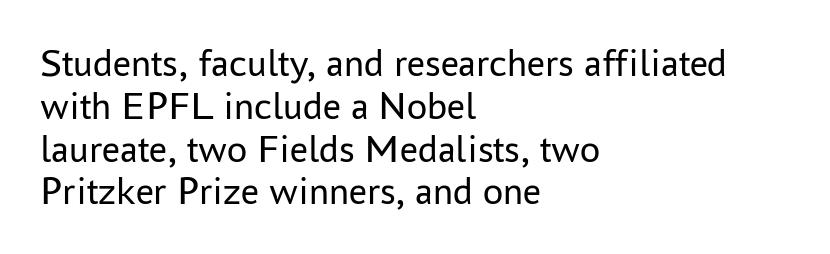
{"serif": "no", "italic": "no", "bold": "no", "weight": "regular", "width": "normal", "stroke_contrast": "low", "x_height": "medium", "monospaced": "no", "underline": "no", "align": "left", "line_spacing": "tight", "line_spacing_ratio": 1.07, "letter_spacing": "normal", "letter_spacing_em": 0.0, "glyph_px": 40}
